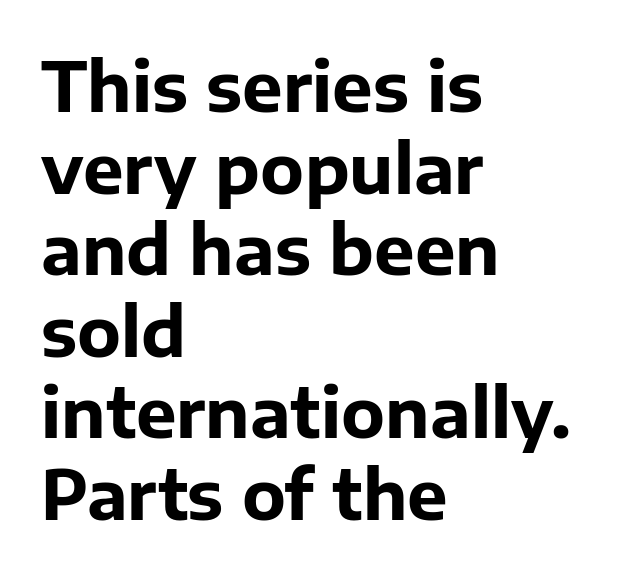
Is there any slant? The stems are plumb. Check the space under the baseline: it is left empty. The characters look thick and weighty, a clear bold. You could call the tracking neutral — neither tight nor loose. The characters display no serif detailing; their extremities are plain.
